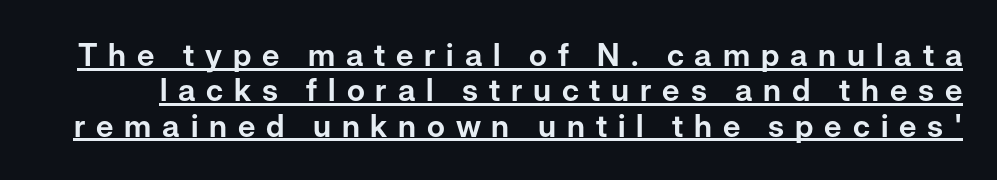
{"serif": "no", "italic": "no", "width": "normal", "stroke_contrast": "low", "x_height": "medium", "monospaced": "no", "underline": "yes", "line_spacing": "tight", "line_spacing_ratio": 1.14, "letter_spacing": "wide", "letter_spacing_em": 0.35, "glyph_px": 31}
